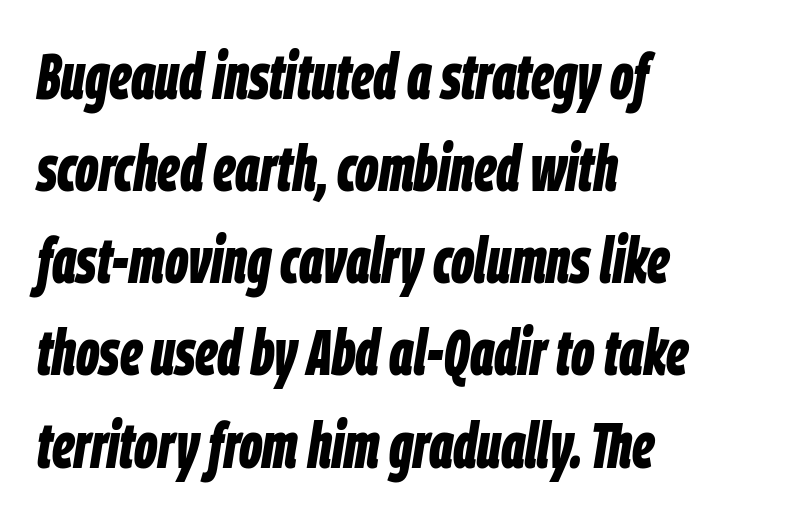
The ragged edge is on the right, which tells us the setting is flush left. It's the slanting kind of type. Is this a fixed-width face? No — the glyphs have proportional, varying widths. The zone under the glyphs is completely vacant. Tracking here is standard; glyphs follow each other at the usual distance. The passage shown is emphatically bold.
